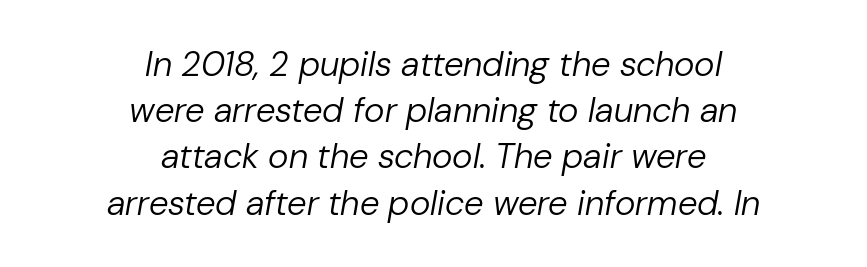
Q: Is the text bold? A: No.
Q: Is the text italic (slanted)? A: Yes, it leans right by about 10 degrees.
Q: Is the text underlined? A: No.
Q: How is the paragraph aligned? A: Centered.
Q: Is the spacing between letters normal or unusually wide? A: Normal.
Q: Is the spacing between lines tight, normal or loose? A: Normal.
Q: Width (condensed, normal, or wide)? A: Normal.
Q: Stroke contrast? A: Low.
Q: x-height? A: Medium.
Q: Monospaced? A: No.
